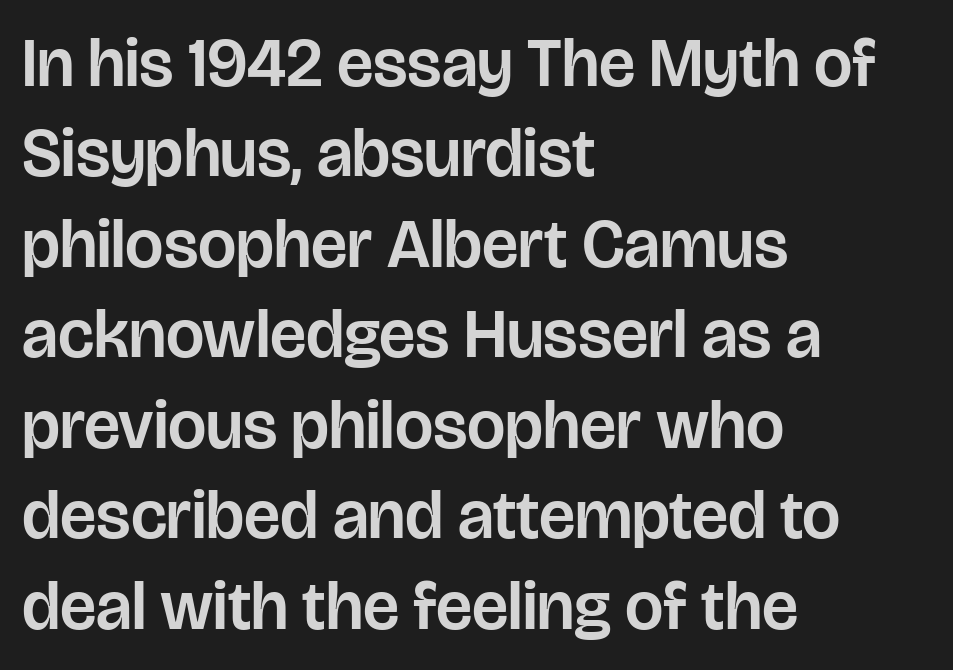
Q: Is the text italic (slanted)? A: No, it is upright.
Q: Is the typeface a serif or a sans-serif typeface? A: Sans-serif.
Q: Is the text underlined? A: No.
Q: How is the paragraph aligned? A: Left-aligned.
Q: Is the spacing between letters normal or unusually wide? A: Normal.
Q: Is the spacing between lines tight, normal or loose? A: Normal.
Q: Width (condensed, normal, or wide)? A: Normal.
Q: Stroke contrast? A: Low.
Q: x-height? A: Large.
Q: Monospaced? A: No.
